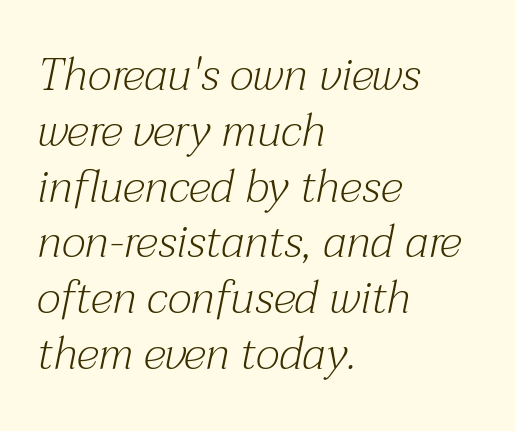
Note the varied advance widths — an 'i' is clearly narrower than an 'm'. Rendered with sloped, italic letterforms. Horizontal alignment here is leftward, the default for most running prose. The weight tops out at a normal text grade.
